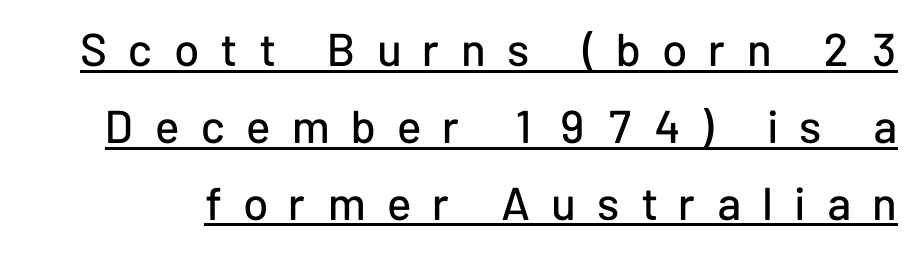
{"serif": "no", "italic": "no", "width": "normal", "stroke_contrast": "low", "x_height": "medium", "monospaced": "no", "underline": "yes", "line_spacing": "normal", "line_spacing_ratio": 1.67, "letter_spacing": "wide", "letter_spacing_em": 0.46, "glyph_px": 46}
